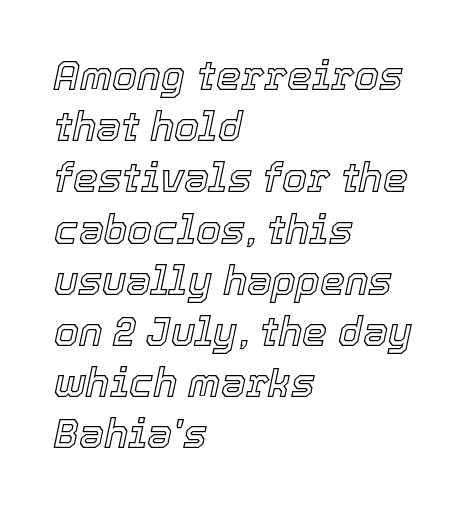
{"italic": "yes", "lean": "right", "slant_degrees": 12, "width": "normal", "x_height": "medium", "monospaced": "no", "underline": "no", "align": "left", "line_spacing": "normal", "line_spacing_ratio": 1.28, "letter_spacing": "normal", "letter_spacing_em": 0.0, "glyph_px": 40}
